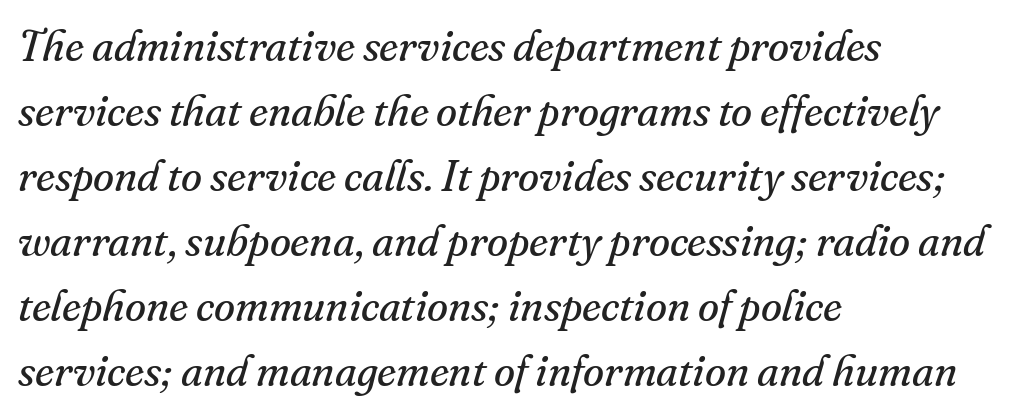
The image shows 43 px regular-weight serif type, italic (leaning right); set left-aligned, normal line spacing (1.51x), normal letter spacing, not underlined; medium stroke contrast and a small x-height.
